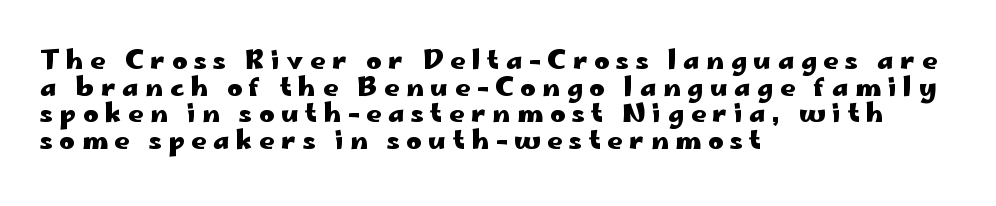
{"italic": "no", "bold": "yes", "underline": "no", "align": "left", "line_spacing": "tight", "line_spacing_ratio": 1.02, "letter_spacing": "wide", "letter_spacing_em": 0.26, "glyph_px": 26}
